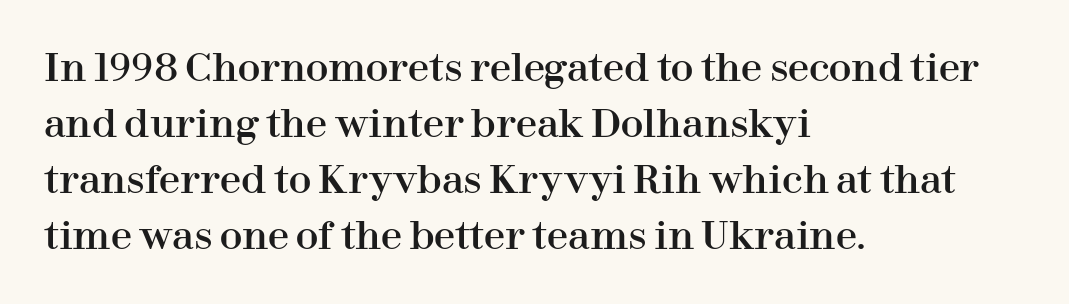
Spacing between characters is what you'd get straight out of the box. It's the straight-up-and-down kind of type. Short and long lines alike share a common starting point at left. Has an underline been added? It has not.
